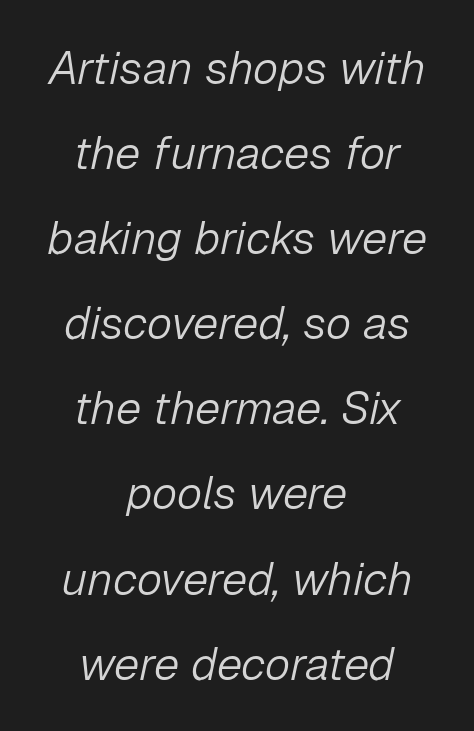
The image shows 46 px light type, italic (leaning right); set centered, line spacing 1.85x, normal letter spacing, not underlined; low stroke contrast and a medium x-height.
